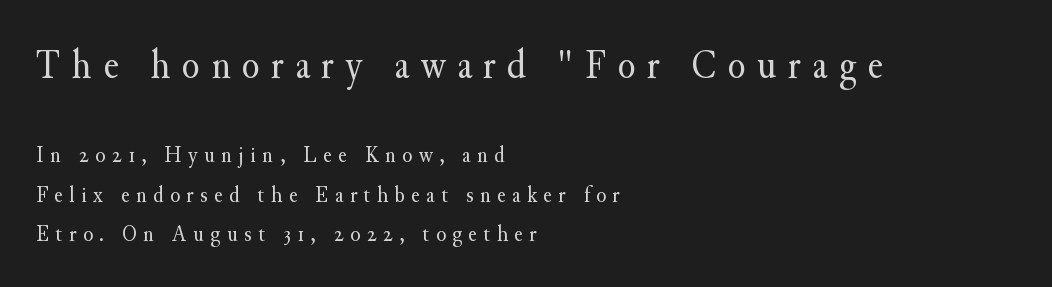
The image shows 41 px regular-weight serif type, upright; set left-aligned, normal line spacing (1.7x), unusually wide letter spacing (+0.28 em), not underlined; the first (top) block is 1.78x larger; medium stroke contrast and a small x-height.
